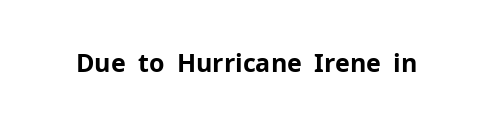
Q: Is the text bold? A: Yes.
Q: Is the text italic (slanted)? A: No, it is upright.
Q: Is the text underlined? A: No.
Q: Is the spacing between letters normal or unusually wide? A: Normal.
